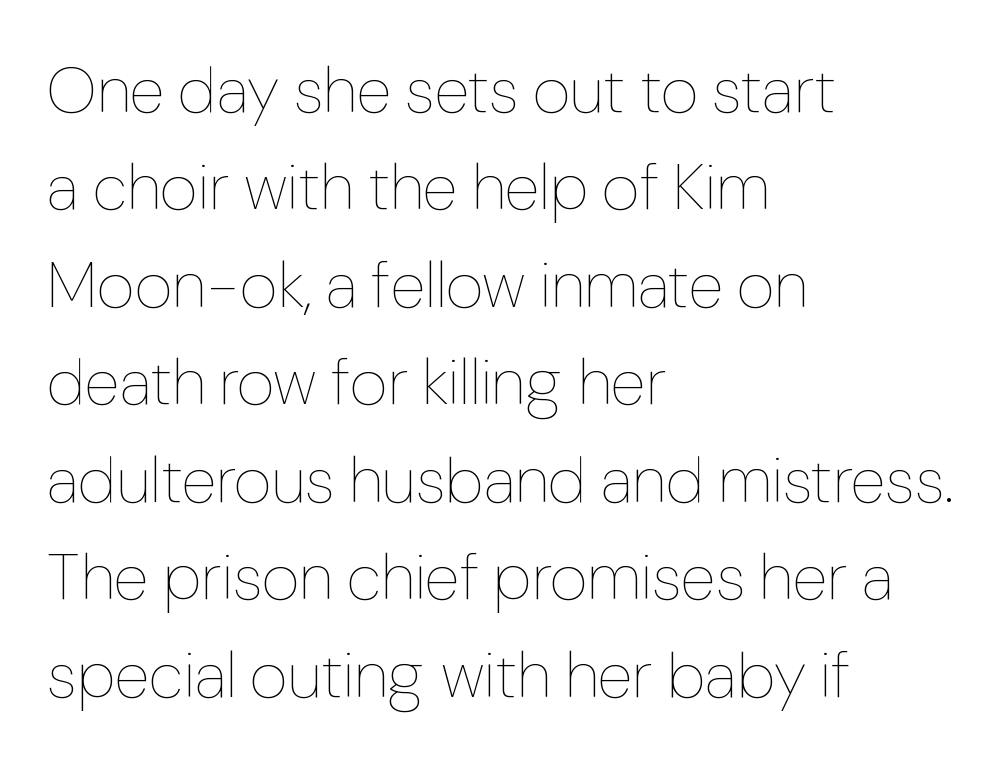
The image shows 65 px thin type, upright; set left-aligned, normal line spacing (1.5x), normal letter spacing, not underlined; low stroke contrast and a medium x-height.
